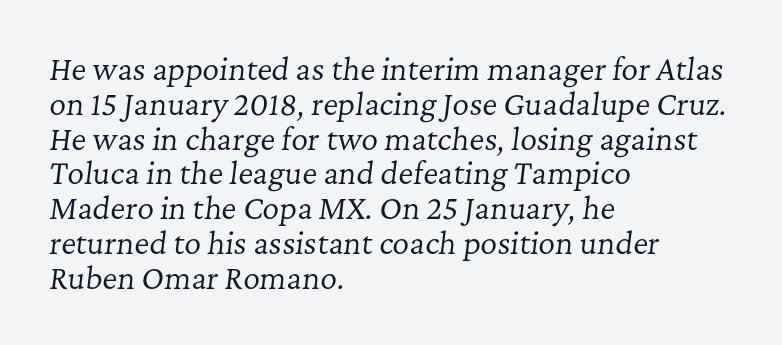
Stroke terminals: seriffed. The lettering tilts uniformly, giving the passage an italic look. Plain, unruled lines of type. Students, note that the glyphs here touch the page at normal intervals. Visually the block forms a straight wall on the left and a jagged coastline on the right. The rendering uses natural spacing where letterforms have individual widths.
